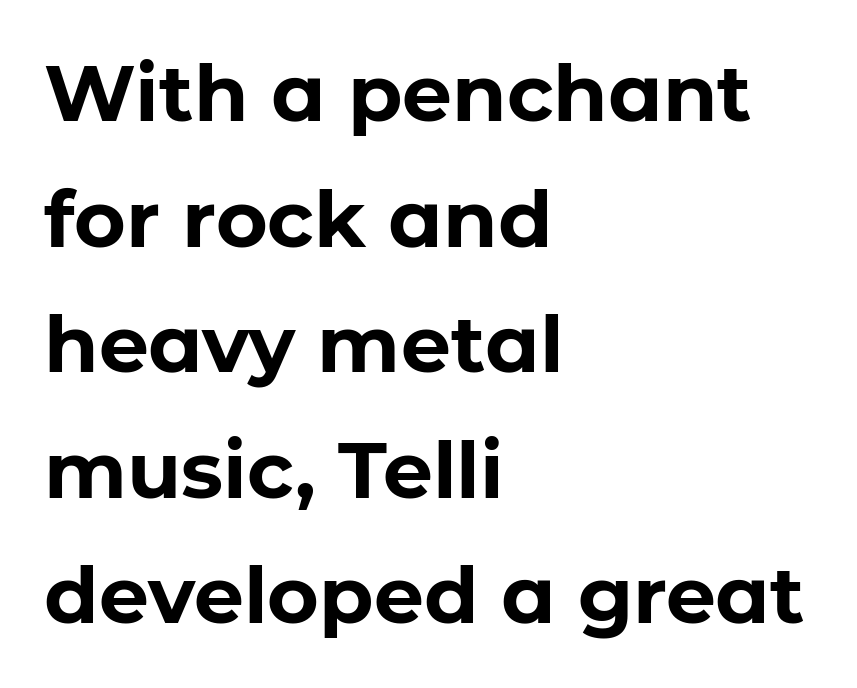
Q: Is the text bold? A: Yes.
Q: Is the text italic (slanted)? A: No, it is upright.
Q: Is the typeface a serif or a sans-serif typeface? A: Sans-serif.
Q: Is the text underlined? A: No.
Q: How is the paragraph aligned? A: Left-aligned.
Q: Is the spacing between letters normal or unusually wide? A: Normal.
Q: Is the spacing between lines tight, normal or loose? A: Normal.
Q: Width (condensed, normal, or wide)? A: Normal.
Q: Stroke contrast? A: Low.
Q: x-height? A: Medium.
Q: Monospaced? A: No.
